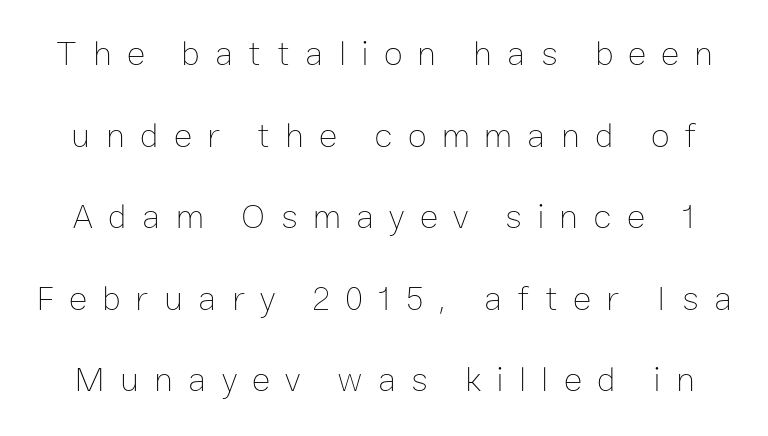
{"italic": "no", "bold": "no", "weight": "thin", "width": "normal", "stroke_contrast": "low", "x_height": "medium", "monospaced": "no", "underline": "no", "line_spacing": "loose", "line_spacing_ratio": 2.33, "letter_spacing": "wide", "letter_spacing_em": 0.43, "glyph_px": 35}
